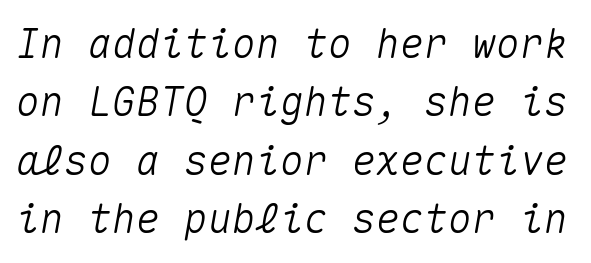
{"italic": "yes", "lean": "right", "slant_degrees": 10, "width": "normal", "stroke_contrast": "medium", "x_height": "medium", "monospaced": "yes", "underline": "no", "line_spacing": "normal", "line_spacing_ratio": 1.46, "letter_spacing": "normal", "letter_spacing_em": 0.0, "glyph_px": 40}
